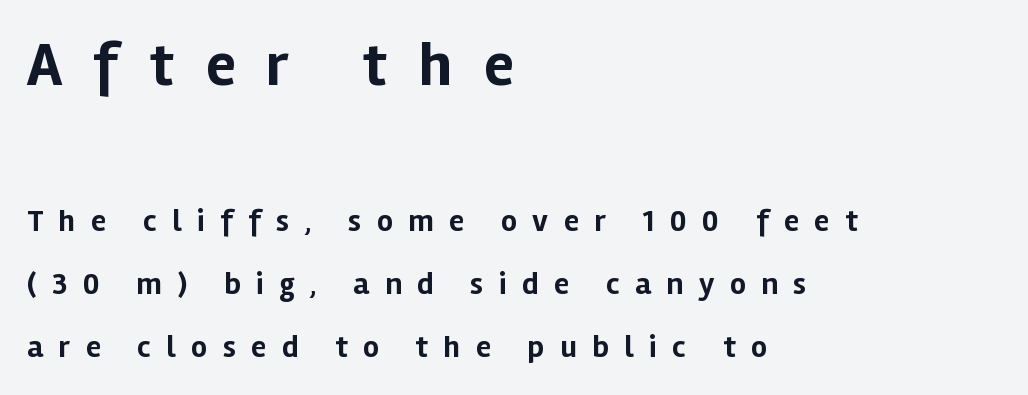
Whoever set this made the first block the dominant, larger element. Grotesque or geometric, the face here clearly has no serifs. Interline gaps are noticeably wide in this sample. Line beginnings align vertically; line endings do not. Underlining? Definitely not there. Do the characters align in a grid? No, the font is proportional.
